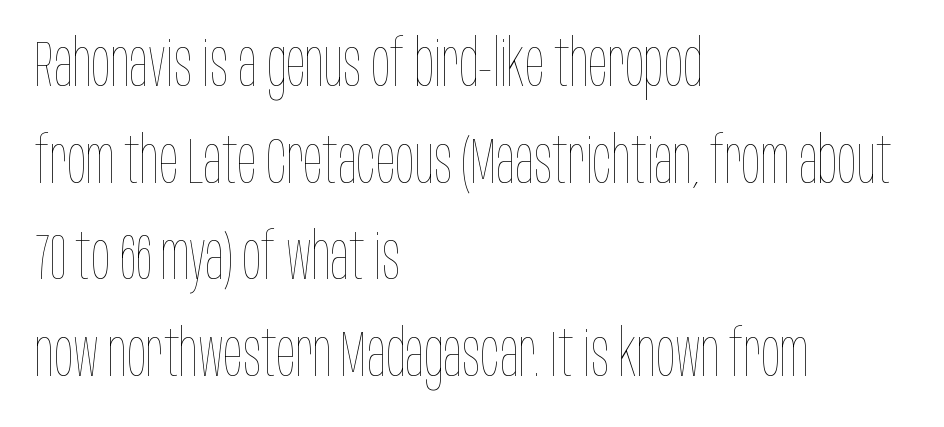
{"italic": "no", "bold": "no", "weight": "thin", "width": "condensed", "stroke_contrast": "low", "x_height": "large", "monospaced": "no", "underline": "no", "align": "left", "line_spacing": "normal", "line_spacing_ratio": 1.51, "letter_spacing": "normal", "letter_spacing_em": 0.0, "glyph_px": 64}
